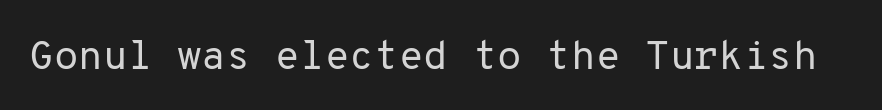
{"serif": "no", "italic": "no", "bold": "no", "weight": "regular", "width": "normal", "stroke_contrast": "low", "x_height": "medium", "monospaced": "yes", "underline": "no", "letter_spacing": "normal", "letter_spacing_em": 0.0, "glyph_px": 40}
